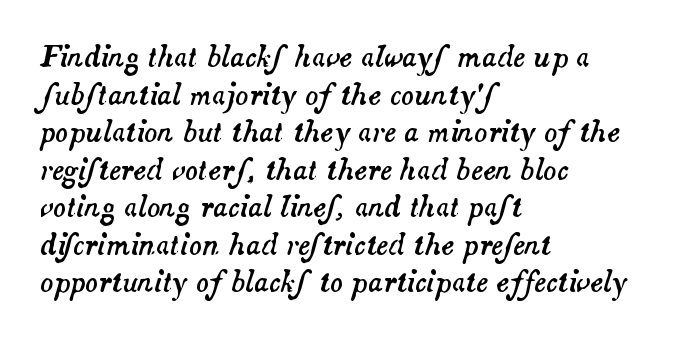
The image shows 27 px text type, italic (leaning right); set left-aligned, normal line spacing (1.39x), normal letter spacing, not underlined.
